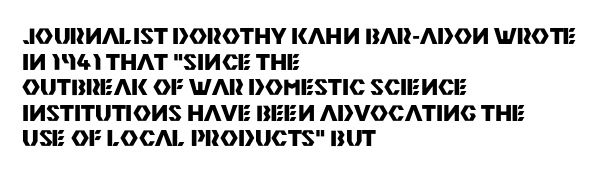
{"italic": "no", "bold": "yes", "underline": "no", "align": "left", "line_spacing_ratio": 1.16, "letter_spacing": "normal", "letter_spacing_em": 0.0, "glyph_px": 22}
